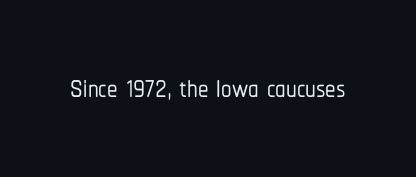
Plain, unruled lines of type. A typesetter would call this proportional, since set widths differ per character. Font category for this specimen: sans-serif. It's the straight-up-and-down kind of type. You could call the tracking neutral — neither tight nor loose.
